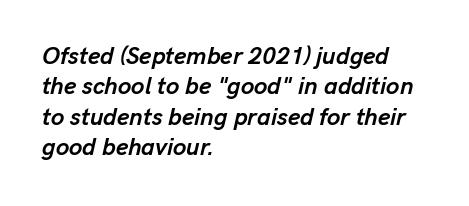
Check the space under the baseline: it is left empty. Honestly, the row spacing looks completely unremarkable. Strokes here are thick enough to call this a true bold. The compositor pushed each line to the left boundary. There's an unmistakable incline to the writing here. Tracking value appears to be zero — textbook default spacing.
